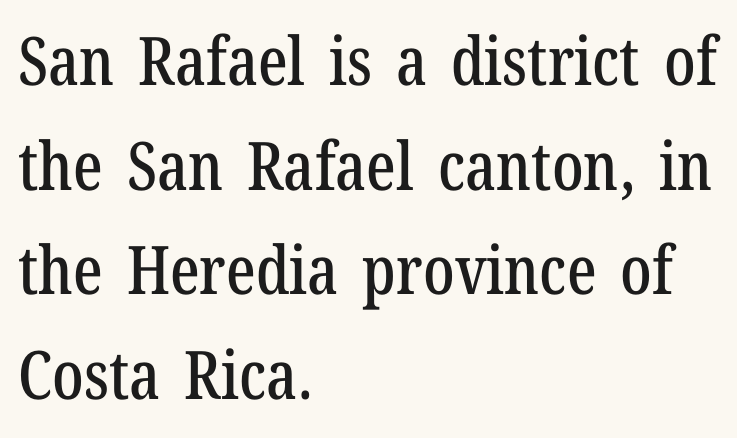
Standard letterfit; no display-style spreading of the glyphs. Teacher's note: observe the even left margin — that is flush-left alignment. The words here are not underlined. The rendering uses a moderate line-height, typical for paragraphs. Font category for this specimen: serif. Italic: no, the glyphs are upright roman.
